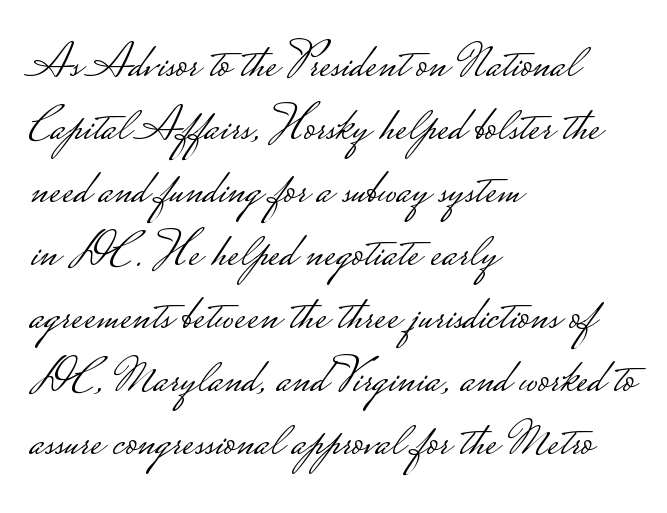
The image shows 50 px light, wide sans-serif type; set left-aligned, normal line spacing (1.26x), normal letter spacing, not underlined; low stroke contrast.
